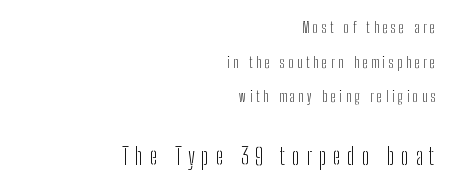
{"italic": "no", "bold": "no", "underline": "no", "align": "right", "line_spacing": "loose", "line_spacing_ratio": 2.48, "letter_spacing": "wide", "letter_spacing_em": 0.28, "larger_block": "second", "size_ratio": 1.64, "glyph_px": 23}
